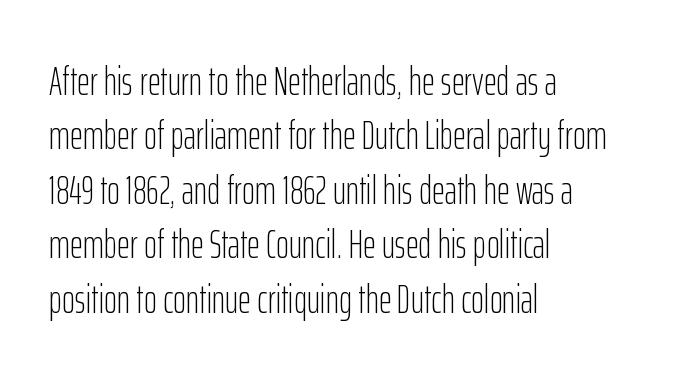
If you drew a line through each stem, it would be perfectly vertical. Note the varied advance widths — an 'i' is clearly narrower than an 'm'. Caption: face not bold, strokes unweighted. The specimen omits any rule beneath the text block's lines. The letters carry no serifs — their stems end cleanly without finishing strokes.
